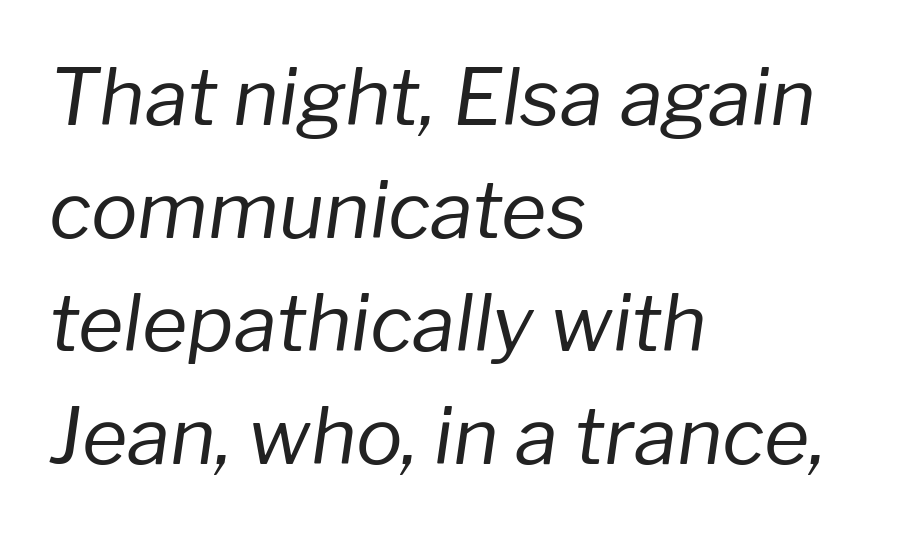
{"italic": "yes", "lean": "right", "slant_degrees": 8, "bold": "no", "weight": "regular", "width": "normal", "stroke_contrast": "low", "x_height": "medium", "monospaced": "no", "underline": "no", "align": "left", "line_spacing": "normal", "line_spacing_ratio": 1.45, "letter_spacing": "normal", "letter_spacing_em": 0.0, "glyph_px": 78}
